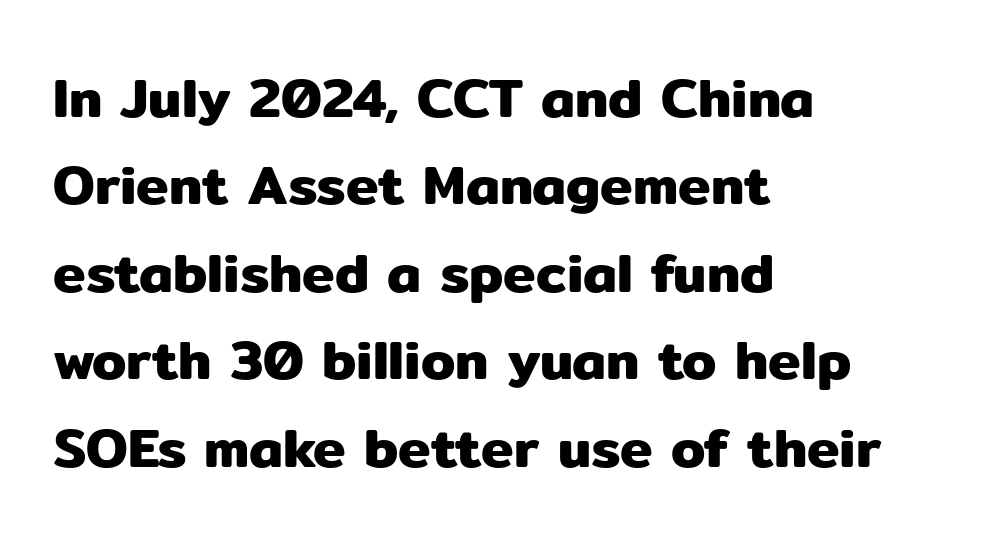
{"serif": "no", "italic": "no", "width": "normal", "stroke_contrast": "low", "x_height": "medium", "monospaced": "no", "underline": "no", "align": "left", "line_spacing": "normal", "line_spacing_ratio": 1.59, "letter_spacing": "normal", "letter_spacing_em": 0.0, "glyph_px": 55}
